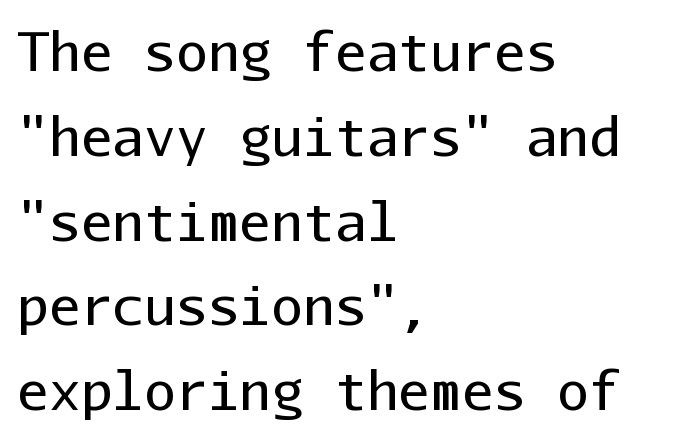
{"serif": "no", "italic": "no", "bold": "no", "weight": "regular", "width": "normal", "stroke_contrast": "low", "x_height": "medium", "monospaced": "yes", "underline": "no", "align": "left", "line_spacing": "normal", "line_spacing_ratio": 1.6, "letter_spacing": "normal", "letter_spacing_em": 0.0, "glyph_px": 53}
